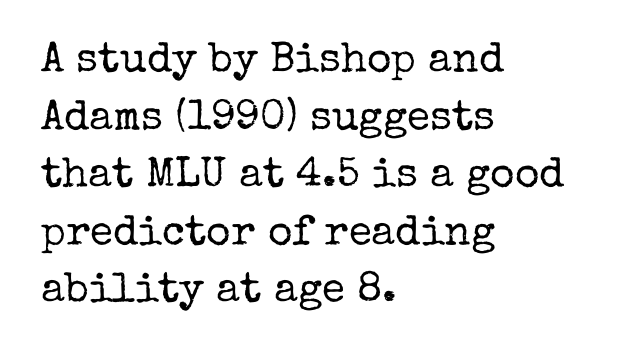
Q: Is the text bold? A: No.
Q: Is the text italic (slanted)? A: No, it is upright.
Q: Is the typeface a serif or a sans-serif typeface? A: Serif.
Q: Is the text underlined? A: No.
Q: How is the paragraph aligned? A: Left-aligned.
Q: Is the spacing between letters normal or unusually wide? A: Normal.
Q: Is the spacing between lines tight, normal or loose? A: Normal.
Q: Width (condensed, normal, or wide)? A: Normal.
Q: Stroke contrast? A: Low.
Q: x-height? A: Medium.
Q: Monospaced? A: No.
